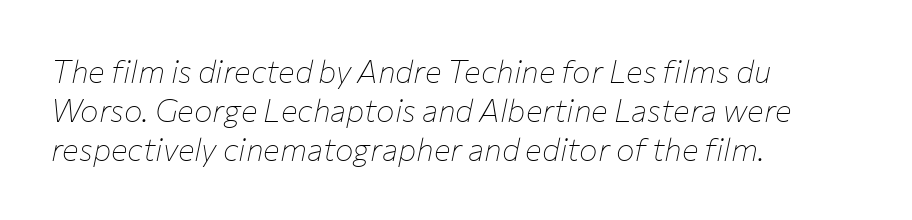
{"italic": "yes", "lean": "right", "slant_degrees": 12, "bold": "no", "weight": "thin", "width": "normal", "stroke_contrast": "low", "x_height": "medium", "monospaced": "no", "underline": "no", "align": "left", "line_spacing": "normal", "line_spacing_ratio": 1.26, "letter_spacing": "normal", "letter_spacing_em": 0.0, "glyph_px": 31}
